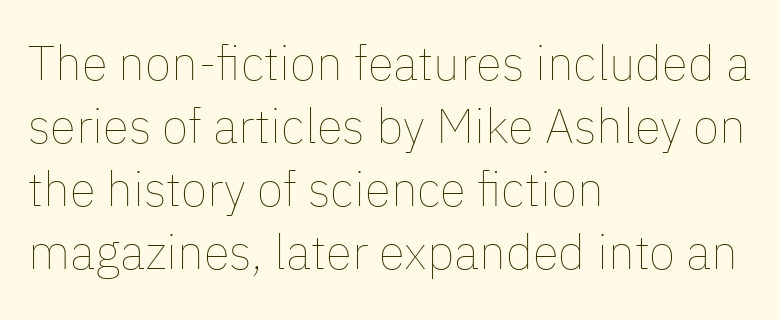
The image shows 48 px thin type, upright; set left-aligned, normal line spacing (1.31x), normal letter spacing, not underlined; low stroke contrast and a medium x-height.
